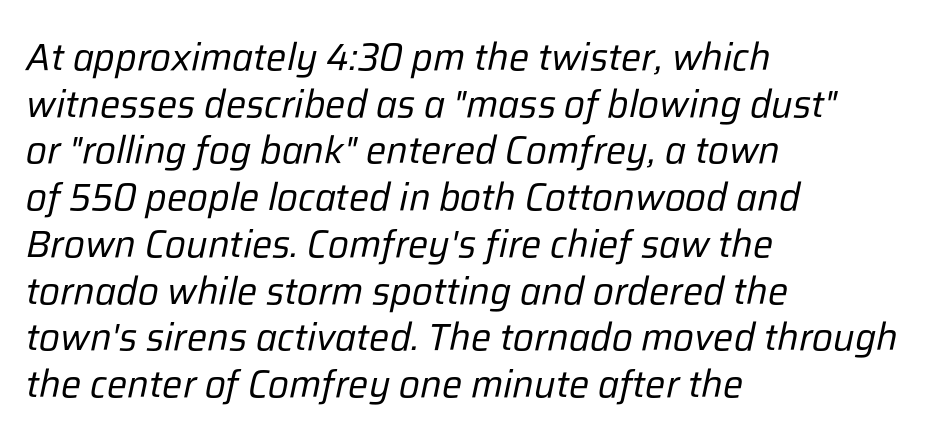
The image shows 38 px regular-weight type, italic (leaning right); set left-aligned, line spacing 1.23x, normal letter spacing, not underlined; low stroke contrast and a medium x-height.
